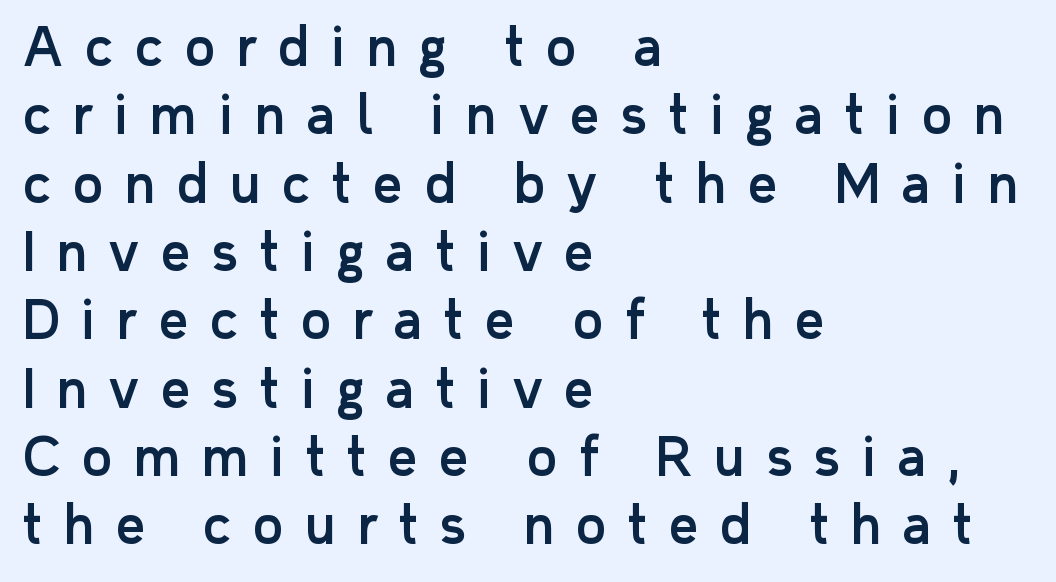
The passage shown is typed in a proportional face where columns would drift. Teacher's note: observe the even left margin — that is flush-left alignment. The typography opts for an upright posture over an oblique one. The type family on display is of the sans-serif kind. The space beneath each line is pristine and unruled.
